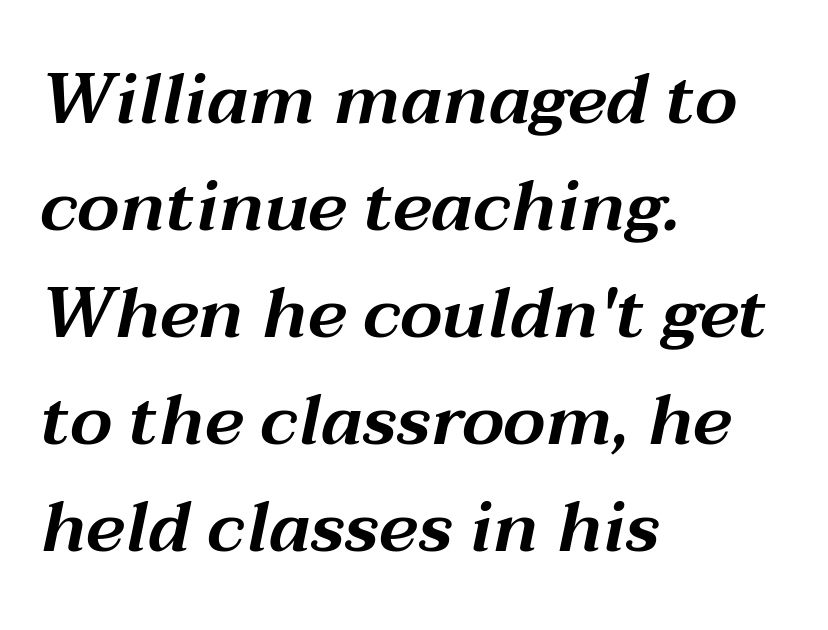
In terms of letterspacing, this is plain default setting. Left-aligned paragraph, ragged on the right. Type without underlining. The face used here is proportionally spaced, like ordinary book or web type. These lines sit exactly where default settings would place them. The letters are slanted; this is an italic face.
